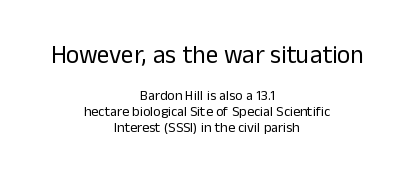
Letters rest on an invisible, unmarked baseline. Quick note: interline space is minimal. These lines stack symmetrically, like a column narrowing and widening about its center. Words appear dense and cohesive because spacing is normal. Stroke thickness stays within the range of a standard reading face or lighter.
